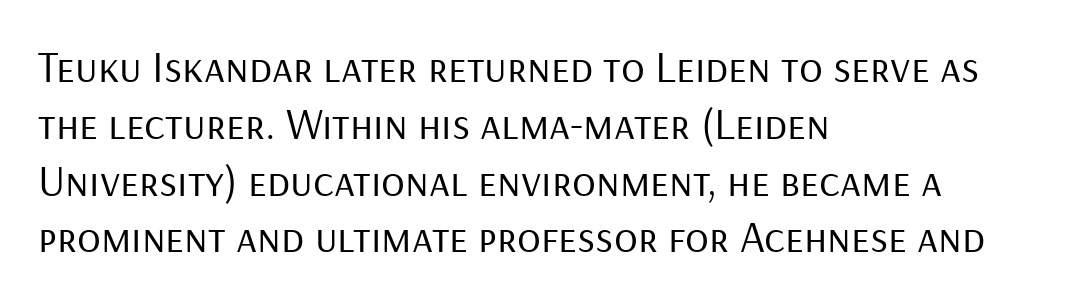
Q: Is the text bold? A: No.
Q: Is the text italic (slanted)? A: No, it is upright.
Q: Is the typeface a serif or a sans-serif typeface? A: Sans-serif.
Q: Is the text underlined? A: No.
Q: How is the paragraph aligned? A: Left-aligned.
Q: Is the spacing between letters normal or unusually wide? A: Normal.
Q: Is the spacing between lines tight, normal or loose? A: Normal.
Q: Width (condensed, normal, or wide)? A: Normal.
Q: Stroke contrast? A: Low.
Q: x-height? A: Medium.
Q: Monospaced? A: No.
